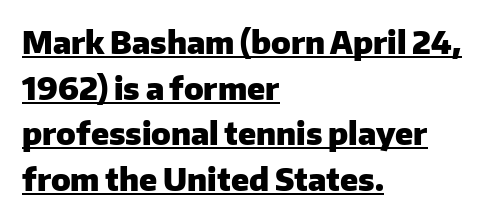
The image shows 31 px heavy sans-serif type, upright; set left-aligned, normal line spacing (1.47x), normal letter spacing, underlined; low stroke contrast and a medium x-height.
